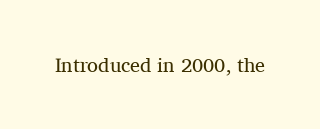
Posture: upright roman. Short note: letters normally spaced. The weight would be labelled regular, book, light, or lighter still. Lines of text with bare space underneath.
